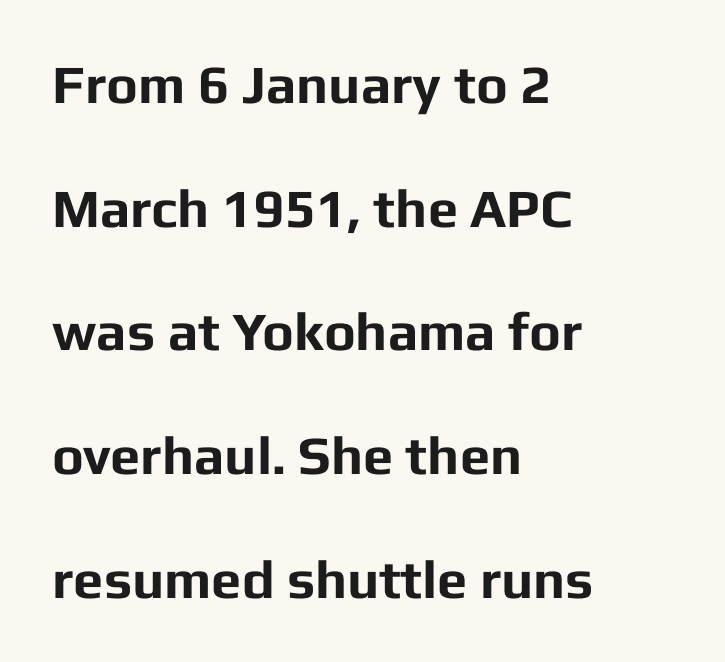
The image shows 54 px bold sans-serif type, upright; set left-aligned, loose line spacing (2.29x), normal letter spacing, not underlined; low stroke contrast and a medium x-height.
